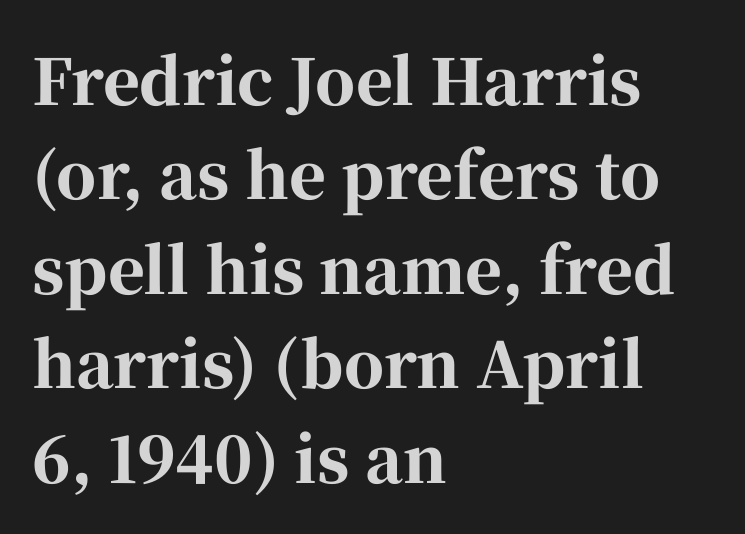
The face used here is proportionally spaced, like ordinary book or web type. In terms of leading, this rendering sits right in the middle. The face used here is rendered with its standard letterfit. The specimen reads as upright at a glance. This sample uses a serif face.
